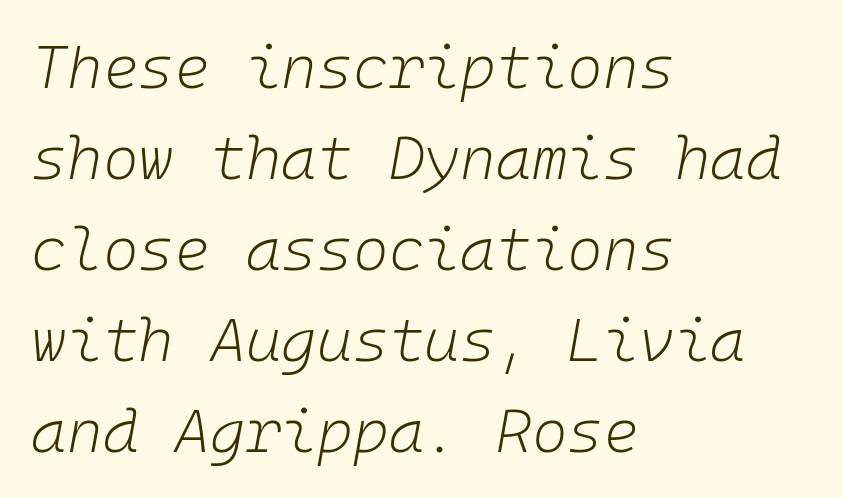
Q: Is the text bold? A: No.
Q: Is the text italic (slanted)? A: Yes, it leans right by about 10 degrees.
Q: Is the text underlined? A: No.
Q: How is the paragraph aligned? A: Left-aligned.
Q: Is the spacing between letters normal or unusually wide? A: Normal.
Q: Is the spacing between lines tight, normal or loose? A: Normal.
Q: Width (condensed, normal, or wide)? A: Normal.
Q: Stroke contrast? A: Low.
Q: x-height? A: Medium.
Q: Monospaced? A: Yes.
